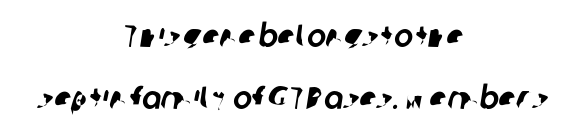
Students, note that the glyphs here touch the page at normal intervals. What's the leading like? Stretched, with rows far apart. The letters carry no serifs — their stems end cleanly without finishing strokes. Check under the words: just untouched page.
